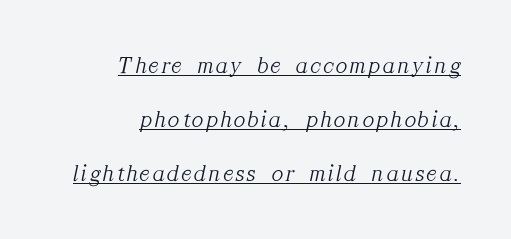
Q: Is the text bold? A: No.
Q: Is the text italic (slanted)? A: Yes, it leans right by about 12 degrees.
Q: Is the text underlined? A: Yes.
Q: How is the paragraph aligned? A: Right-aligned.
Q: Is the spacing between lines tight, normal or loose? A: Loose.
